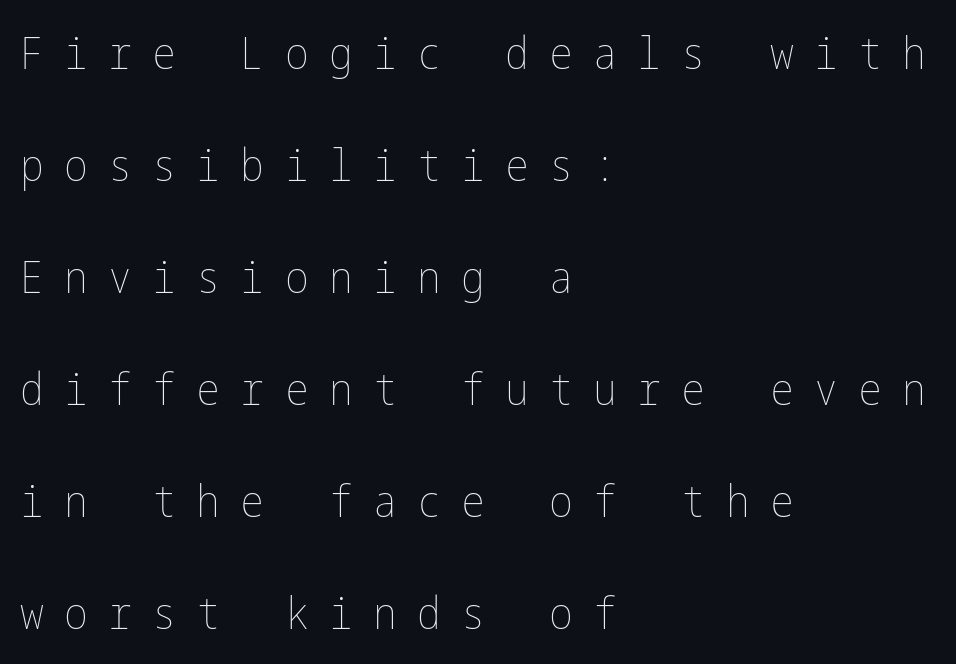
The image shows 45 px thin, condensed type, upright; set left-aligned, loose line spacing (2.49x), unusually wide letter spacing (+0.45 em), not underlined; low stroke contrast and a medium x-height.
